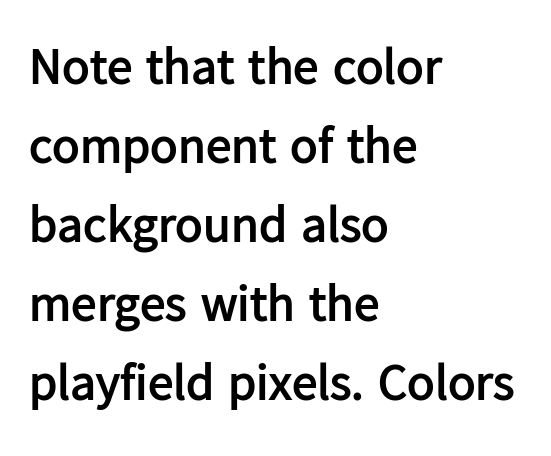
{"serif": "no", "italic": "no", "bold": "yes", "weight": "semibold", "width": "normal", "stroke_contrast": "low", "x_height": "medium", "monospaced": "no", "underline": "no", "align": "left", "line_spacing": "normal", "line_spacing_ratio": 1.55, "letter_spacing": "normal", "letter_spacing_em": 0.0, "glyph_px": 51}
